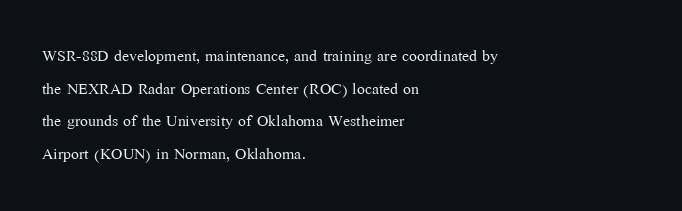
{"italic": "no", "bold": "no", "underline": "no", "align": "left", "line_spacing": "normal", "line_spacing_ratio": 1.55, "letter_spacing": "normal", "letter_spacing_em": 0.0, "glyph_px": 21}
